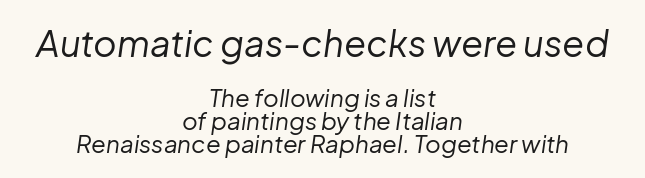
Here the designer chose a conventional face with non-uniform glyph widths. The emphasis by scale lands on block number one, above. Anything drawn beneath the words? Only blank space. Letters have the restrained weight of plain body copy at most.
